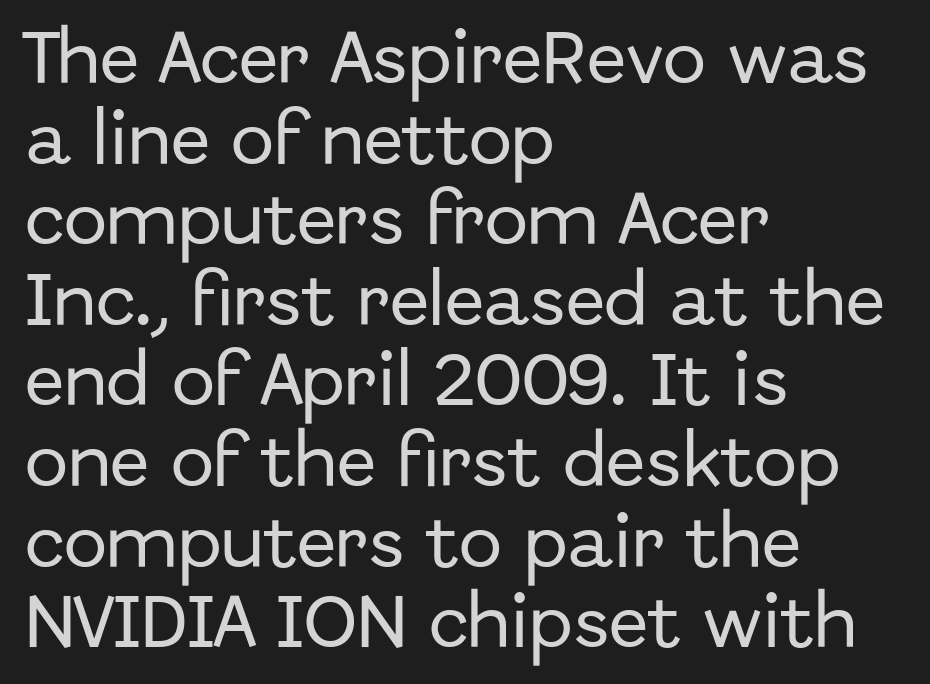
Q: Is the text italic (slanted)? A: No, it is upright.
Q: Is the typeface a serif or a sans-serif typeface? A: Sans-serif.
Q: Is the text underlined? A: No.
Q: How is the paragraph aligned? A: Left-aligned.
Q: Is the spacing between letters normal or unusually wide? A: Normal.
Q: Is the spacing between lines tight, normal or loose? A: Normal.
Q: Width (condensed, normal, or wide)? A: Normal.
Q: Stroke contrast? A: Low.
Q: x-height? A: Medium.
Q: Monospaced? A: No.
